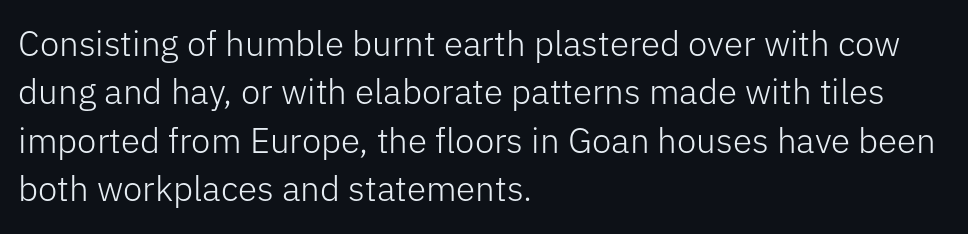
Q: Is the text bold? A: No.
Q: Is the text italic (slanted)? A: No, it is upright.
Q: Is the typeface a serif or a sans-serif typeface? A: Sans-serif.
Q: Is the text underlined? A: No.
Q: How is the paragraph aligned? A: Left-aligned.
Q: Is the spacing between letters normal or unusually wide? A: Normal.
Q: Is the spacing between lines tight, normal or loose? A: Normal.
Q: Width (condensed, normal, or wide)? A: Normal.
Q: Stroke contrast? A: Low.
Q: x-height? A: Medium.
Q: Monospaced? A: No.
